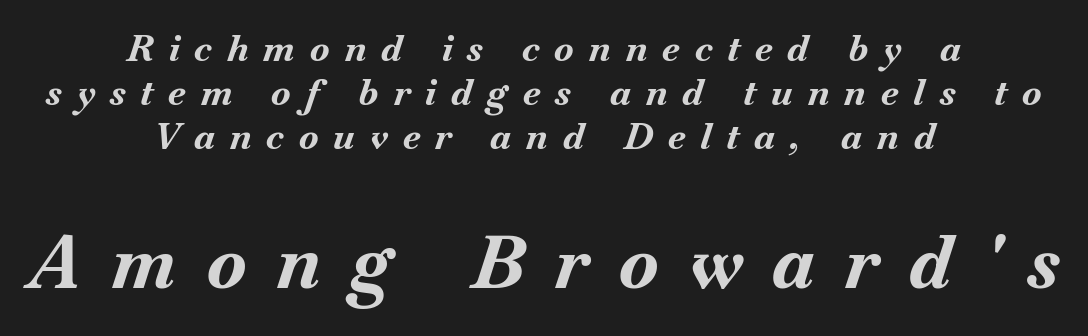
Q: Is the text bold? A: Yes.
Q: Is the text italic (slanted)? A: Yes, it leans right by about 18 degrees.
Q: Is the text underlined? A: No.
Q: How is the paragraph aligned? A: Centered.
Q: Is the spacing between letters normal or unusually wide? A: Unusually wide.
Q: Which block of text is set in a larger size, the first (top) or the second (bottom)? A: The second (bottom) one.
Q: Width (condensed, normal, or wide)? A: Normal.
Q: Stroke contrast? A: Medium.
Q: x-height? A: Small.
Q: Monospaced? A: No.
